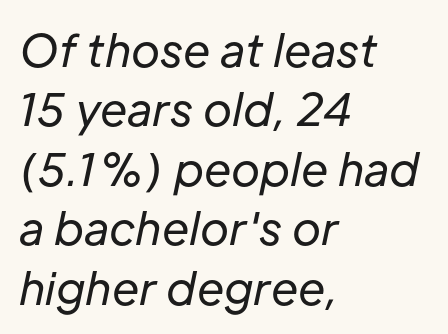
The image shows 44 px regular-weight type, italic (leaning right); set left-aligned, normal line spacing (1.35x), normal letter spacing, not underlined; low stroke contrast and a medium x-height.
